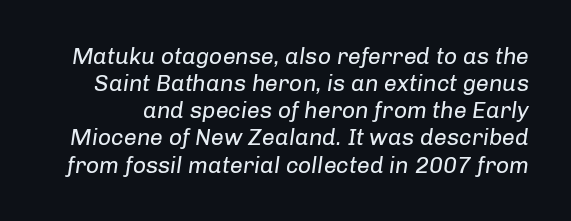
Q: Is the text bold? A: No.
Q: Is the text italic (slanted)? A: Yes, it leans right by about 8 degrees.
Q: Is the text underlined? A: No.
Q: Is the spacing between letters normal or unusually wide? A: Normal.
